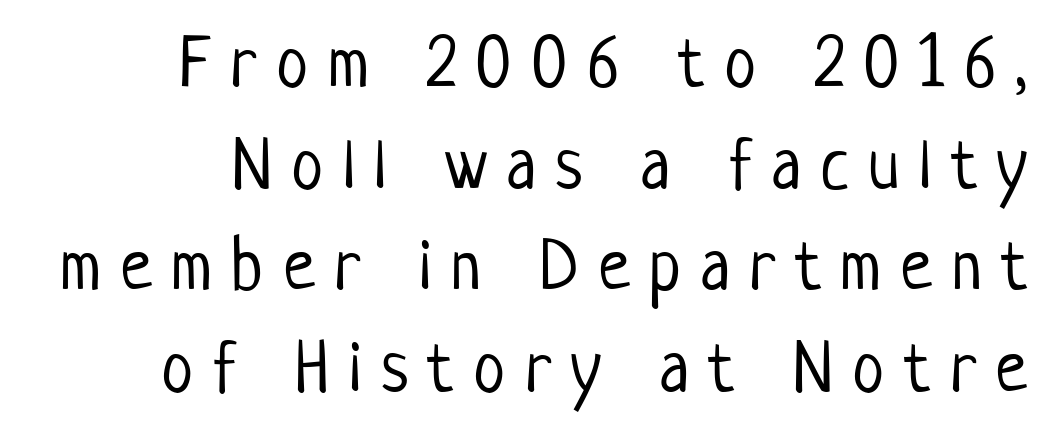
{"serif": "no", "italic": "no", "bold": "no", "weight": "light", "width": "condensed", "stroke_contrast": "low", "x_height": "medium", "monospaced": "no", "underline": "no", "line_spacing": "normal", "line_spacing_ratio": 1.41, "letter_spacing": "wide", "letter_spacing_em": 0.27, "glyph_px": 72}
